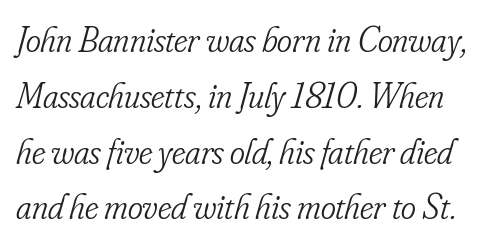
Q: Is the text bold? A: No.
Q: Is the text italic (slanted)? A: Yes, it leans right by about 16 degrees.
Q: Is the typeface a serif or a sans-serif typeface? A: Serif.
Q: Is the text underlined? A: No.
Q: Is the spacing between letters normal or unusually wide? A: Normal.
Q: Is the spacing between lines tight, normal or loose? A: Normal.
Q: Width (condensed, normal, or wide)? A: Condensed.
Q: Stroke contrast? A: Low.
Q: x-height? A: Small.
Q: Monospaced? A: No.
